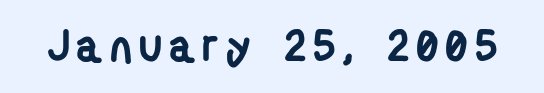
{"serif": "no", "bold": "yes", "weight": "semibold", "width": "condensed", "stroke_contrast": "low", "x_height": "medium", "monospaced": "no", "underline": "no", "glyph_px": 46}
